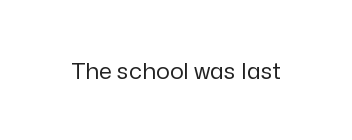
The type is set solid horizontally, with unmodified tracking. Words float on clear page, feet unadorned. A quiet, ordinary-to-light weight characterises the typeface. The type sits square on the baseline with zero lean.
